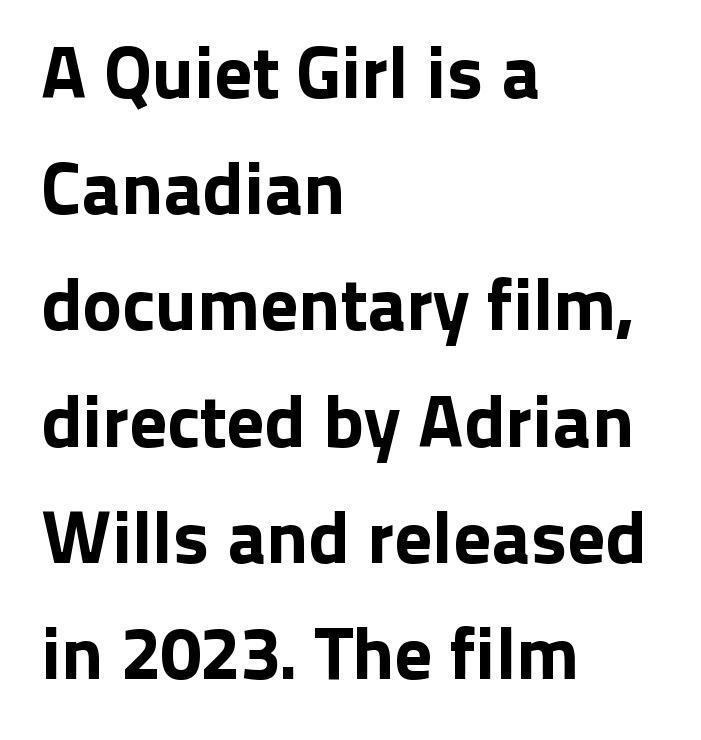
What kind of face is this? One without serifs — a sans. The typesetter chose a ragged-right arrangement here. No word sits above an underline. Spacing between characters is what you'd get straight out of the box. Honestly, the row spacing looks completely unremarkable. The passage shown is typed in a proportional face where columns would drift.
